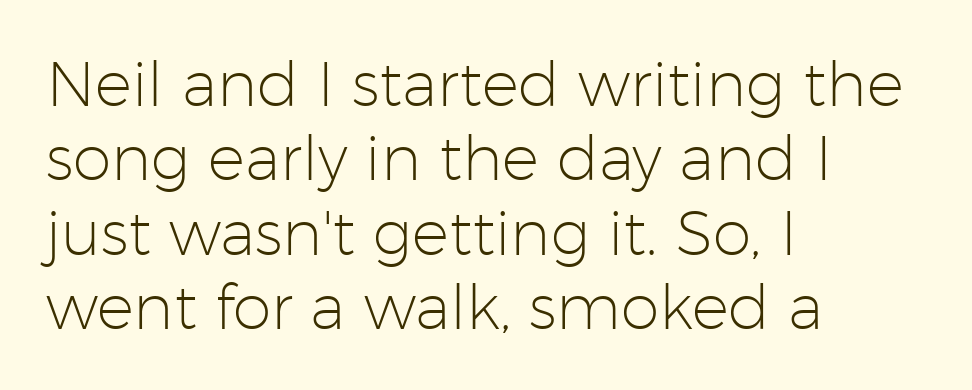
Q: Is the text bold? A: No.
Q: Is the text italic (slanted)? A: No, it is upright.
Q: Is the typeface a serif or a sans-serif typeface? A: Sans-serif.
Q: Is the text underlined? A: No.
Q: How is the paragraph aligned? A: Left-aligned.
Q: Is the spacing between letters normal or unusually wide? A: Normal.
Q: Width (condensed, normal, or wide)? A: Normal.
Q: Stroke contrast? A: Low.
Q: x-height? A: Medium.
Q: Monospaced? A: No.
